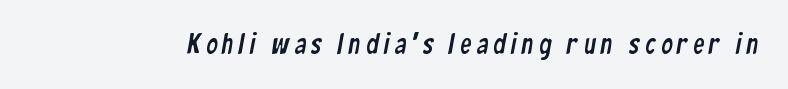
Q: Is the typeface a serif or a sans-serif typeface? A: Sans-serif.
Q: Is the text underlined? A: No.
Q: Width (condensed, normal, or wide)? A: Condensed.
Q: Stroke contrast? A: Low.
Q: x-height? A: Medium.
Q: Monospaced? A: No.
